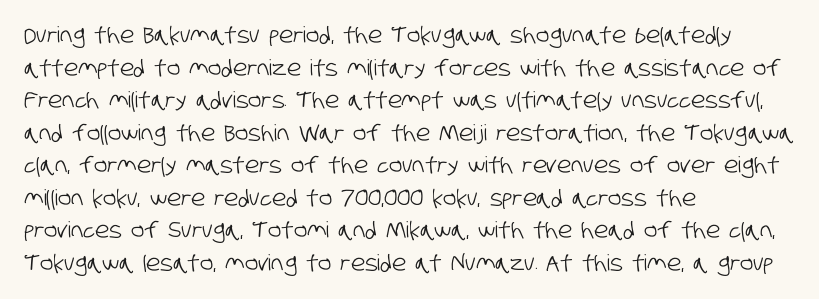
{"underline": "no", "align": "left", "line_spacing": "normal", "line_spacing_ratio": 1.48, "letter_spacing": "normal", "letter_spacing_em": 0.0, "glyph_px": 22}
